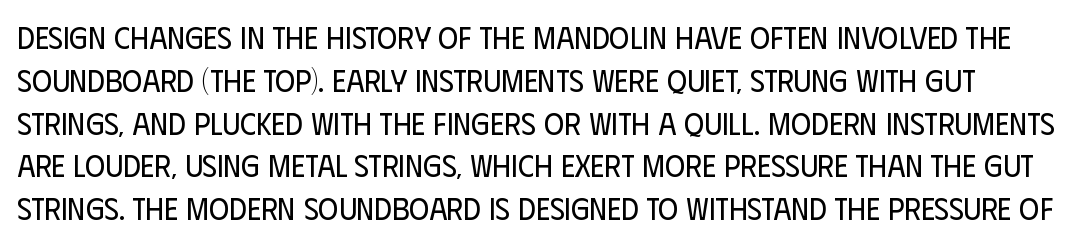
Letter spacing: default. Do the letters lean? They stand straight. The leading is moderate, giving the passage an even texture. Type without underlining.
